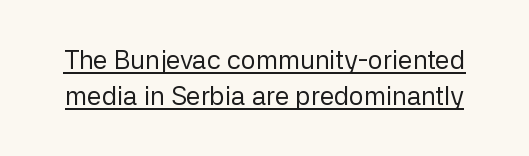
{"italic": "no", "bold": "no", "underline": "yes", "line_spacing": "normal", "line_spacing_ratio": 1.38, "letter_spacing": "normal", "letter_spacing_em": 0.0, "glyph_px": 26}
